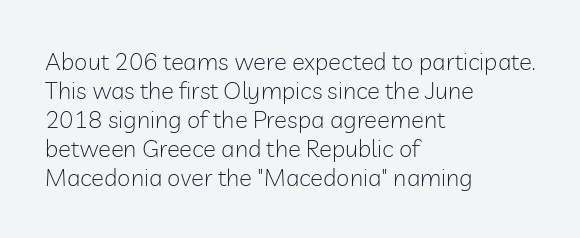
The image shows 24 px text type, upright; set left-aligned, line spacing 1.21x, normal letter spacing, not underlined.
